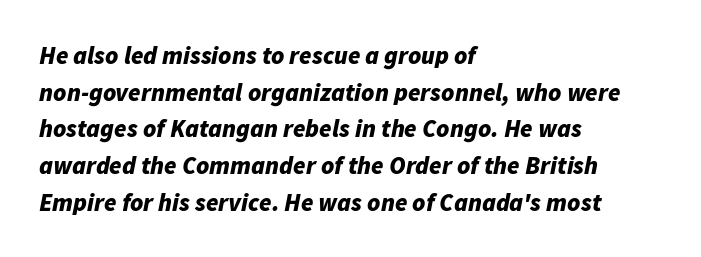
The text carries the slant typical of an italic or oblique font. The face used here is rendered with its standard letterfit. The gap between lines stays unmarked. The text block is weighted toward the left margin, trailing off unevenly rightward. Weight check: bold — yes, fully. Honestly, the row spacing looks completely unremarkable.
